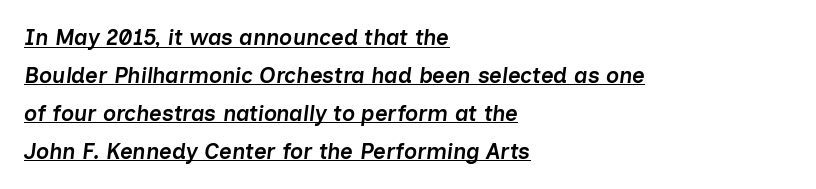
{"italic": "yes", "lean": "right", "slant_degrees": 7, "bold": "semi", "underline": "yes", "align": "left", "line_spacing_ratio": 1.72, "letter_spacing": "normal", "letter_spacing_em": 0.0, "glyph_px": 22}
